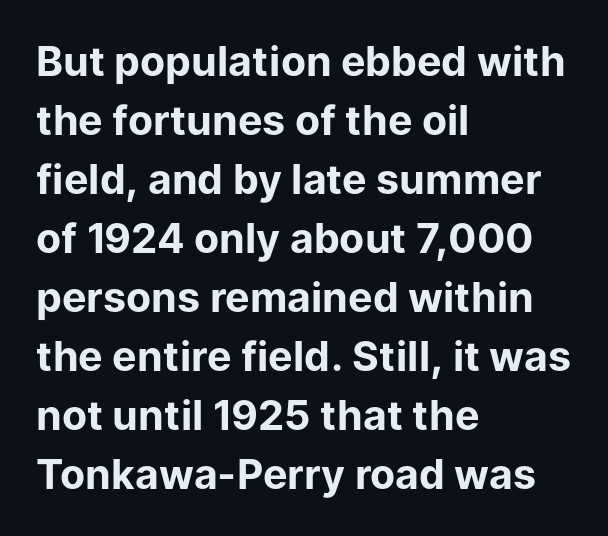
{"serif": "no", "italic": "no", "bold": "yes", "weight": "bold", "width": "normal", "stroke_contrast": "low", "x_height": "medium", "monospaced": "no", "underline": "no", "align": "left", "line_spacing": "normal", "line_spacing_ratio": 1.44, "letter_spacing": "normal", "letter_spacing_em": 0.0, "glyph_px": 41}
